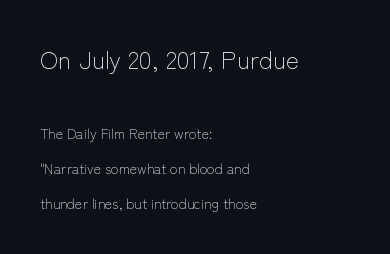
Q: Is the text bold? A: No.
Q: Is the text italic (slanted)? A: No, it is upright.
Q: Is the text underlined? A: No.
Q: How is the paragraph aligned? A: Left-aligned.
Q: Is the spacing between letters normal or unusually wide? A: Normal.
Q: Is the spacing between lines tight, normal or loose? A: Loose.
Q: Which block of text is set in a larger size, the first (top) or the second (bottom)? A: The first (top) one.
